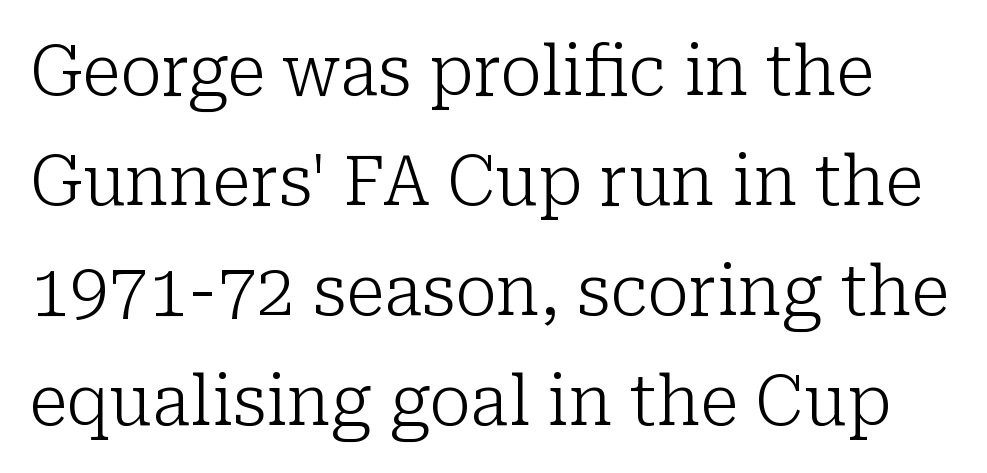
Q: Is the text bold? A: No.
Q: Is the text italic (slanted)? A: No, it is upright.
Q: Is the typeface a serif or a sans-serif typeface? A: Serif.
Q: Is the text underlined? A: No.
Q: Is the spacing between letters normal or unusually wide? A: Normal.
Q: Is the spacing between lines tight, normal or loose? A: Normal.
Q: Width (condensed, normal, or wide)? A: Normal.
Q: Stroke contrast? A: Low.
Q: x-height? A: Medium.
Q: Monospaced? A: No.
